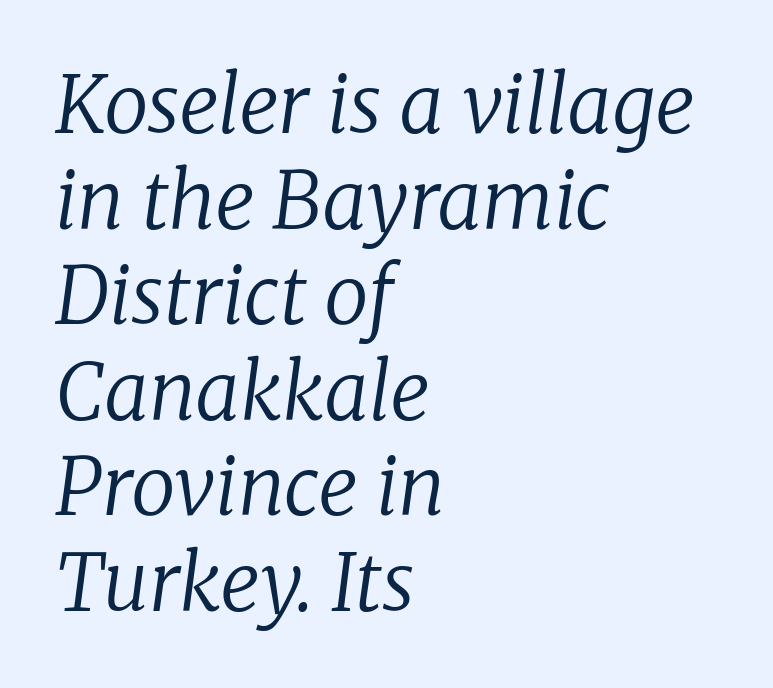
Q: Is the text bold? A: No.
Q: Is the text italic (slanted)? A: Yes, it leans right by about 8 degrees.
Q: Is the typeface a serif or a sans-serif typeface? A: Serif.
Q: Is the text underlined? A: No.
Q: How is the paragraph aligned? A: Left-aligned.
Q: Is the spacing between letters normal or unusually wide? A: Normal.
Q: Width (condensed, normal, or wide)? A: Normal.
Q: Stroke contrast? A: Low.
Q: x-height? A: Medium.
Q: Monospaced? A: No.
